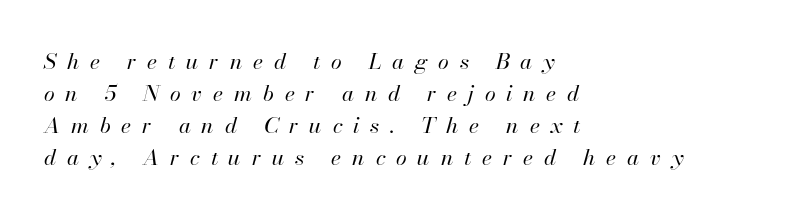
Q: Is the text bold? A: No.
Q: Is the text italic (slanted)? A: Yes, it leans right by about 13 degrees.
Q: Is the text underlined? A: No.
Q: How is the paragraph aligned? A: Left-aligned.
Q: Is the spacing between letters normal or unusually wide? A: Unusually wide.
Q: Is the spacing between lines tight, normal or loose? A: Normal.
